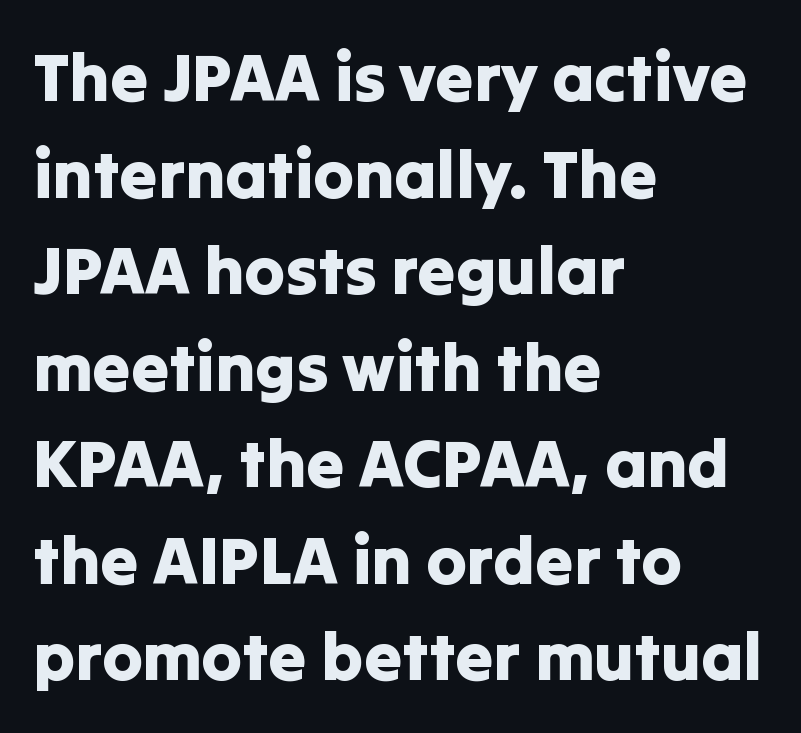
Q: Is the text italic (slanted)? A: No, it is upright.
Q: Is the typeface a serif or a sans-serif typeface? A: Sans-serif.
Q: Is the text underlined? A: No.
Q: How is the paragraph aligned? A: Left-aligned.
Q: Is the spacing between letters normal or unusually wide? A: Normal.
Q: Is the spacing between lines tight, normal or loose? A: Normal.
Q: Width (condensed, normal, or wide)? A: Normal.
Q: Stroke contrast? A: Low.
Q: x-height? A: Medium.
Q: Monospaced? A: No.
